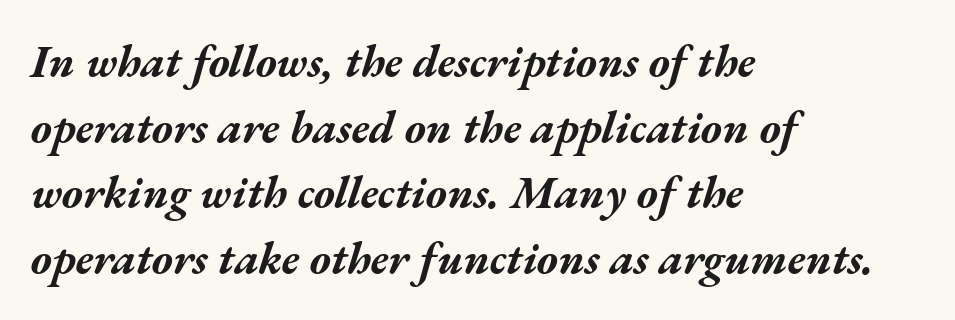
The image shows 45 px bold, wide type, italic (leaning right); set left-aligned, normal line spacing (1.46x), normal letter spacing, not underlined; medium stroke contrast and a medium x-height.
